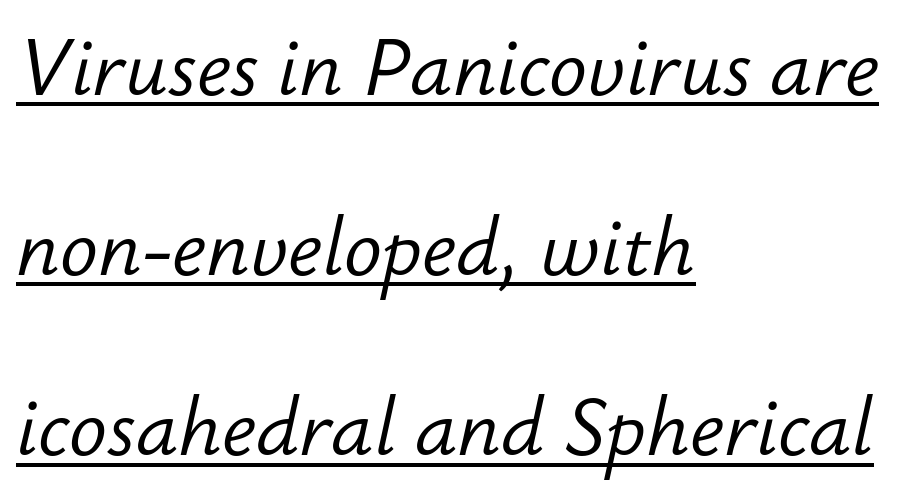
{"italic": "yes", "lean": "right", "slant_degrees": 12, "bold": "no", "weight": "light", "width": "normal", "stroke_contrast": "low", "x_height": "small", "monospaced": "no", "underline": "yes", "align": "left", "line_spacing": "loose", "line_spacing_ratio": 2.28, "letter_spacing": "normal", "letter_spacing_em": 0.0, "glyph_px": 79}
